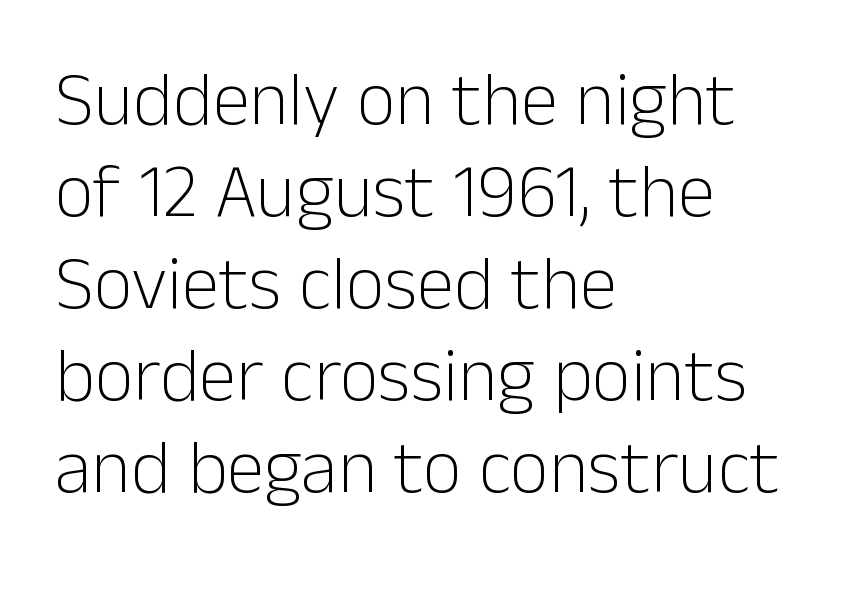
The image shows 76 px light sans-serif type, upright; set left-aligned, line spacing 1.21x, normal letter spacing, not underlined; low stroke contrast and a medium x-height.
